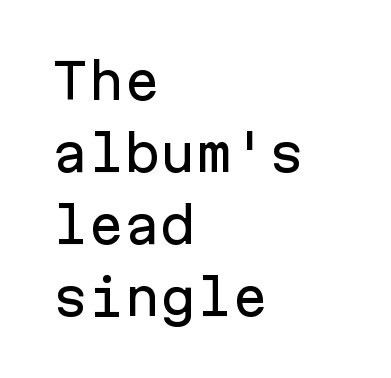
Q: Is the text italic (slanted)? A: No, it is upright.
Q: Is the typeface a serif or a sans-serif typeface? A: Sans-serif.
Q: Is the text underlined? A: No.
Q: How is the paragraph aligned? A: Left-aligned.
Q: Is the spacing between letters normal or unusually wide? A: Normal.
Q: Is the spacing between lines tight, normal or loose? A: Normal.
Q: Width (condensed, normal, or wide)? A: Normal.
Q: Stroke contrast? A: Low.
Q: x-height? A: Medium.
Q: Monospaced? A: Yes.
